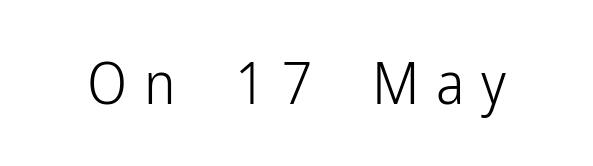
The image shows 59 px light, condensed sans-serif type, upright; set unusually wide letter spacing (+0.28 em), not underlined; low stroke contrast and a medium x-height.
